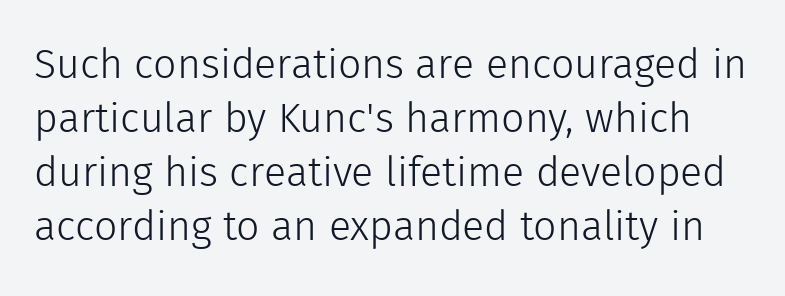
The image shows 41 px light sans-serif type, upright; set normal line spacing (1.32x), normal letter spacing, not underlined; a medium x-height.
